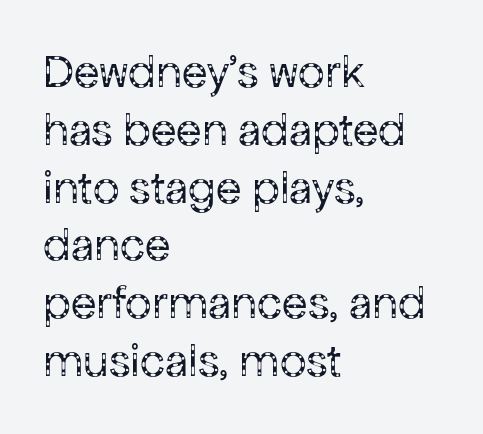
Q: Is the text bold? A: No.
Q: Is the text italic (slanted)? A: No, it is upright.
Q: Is the typeface a serif or a sans-serif typeface? A: Sans-serif.
Q: Is the text underlined? A: No.
Q: How is the paragraph aligned? A: Left-aligned.
Q: Is the spacing between letters normal or unusually wide? A: Normal.
Q: Width (condensed, normal, or wide)? A: Normal.
Q: Stroke contrast? A: Low.
Q: x-height? A: Medium.
Q: Monospaced? A: No.
